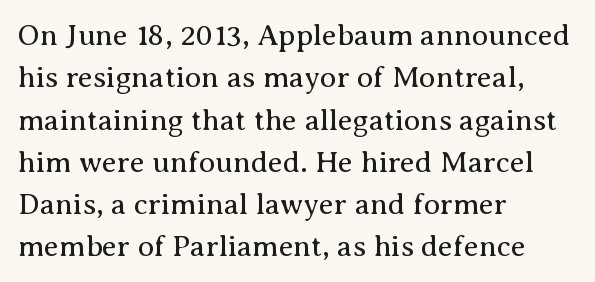
Little horizontal feet cap the strokes, marking this as serif type. This sample uses an upright cut, with every glyph sitting square on the baseline. The space directly below the letters is spotless. The passage shown stacks its lines at a standard gap.
